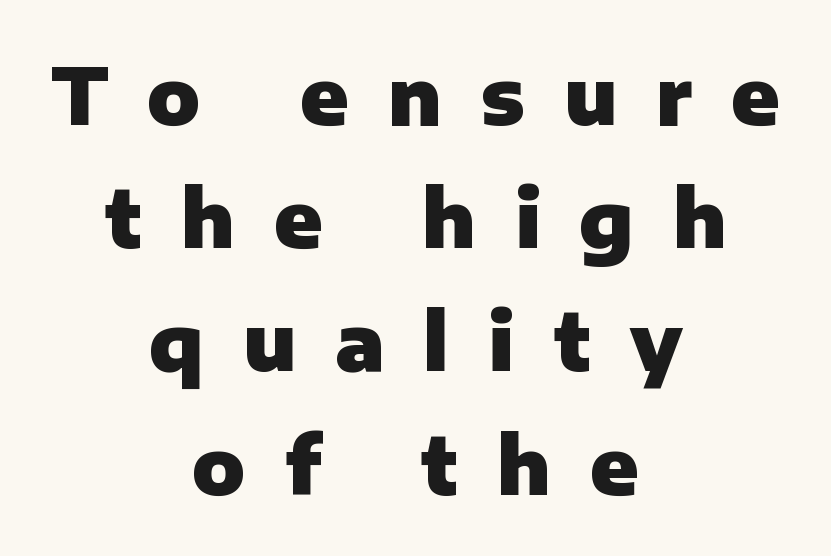
The image shows 79 px heavy sans-serif type, upright; set centered, normal line spacing (1.56x), unusually wide letter spacing (+0.49 em), not underlined; low stroke contrast and a medium x-height.
